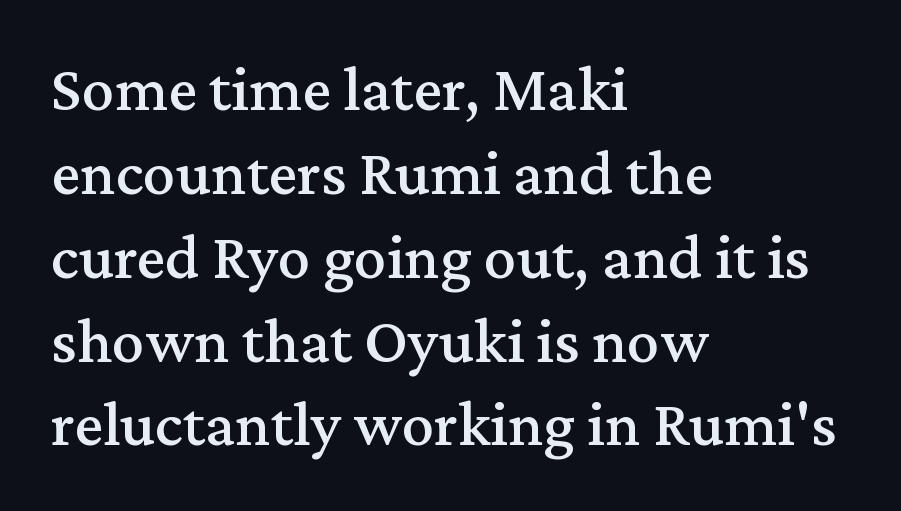
Q: Is the text italic (slanted)? A: No, it is upright.
Q: Is the typeface a serif or a sans-serif typeface? A: Serif.
Q: Is the text underlined? A: No.
Q: How is the paragraph aligned? A: Left-aligned.
Q: Is the spacing between letters normal or unusually wide? A: Normal.
Q: Is the spacing between lines tight, normal or loose? A: Normal.
Q: Width (condensed, normal, or wide)? A: Normal.
Q: Stroke contrast? A: Medium.
Q: x-height? A: Medium.
Q: Monospaced? A: No.
